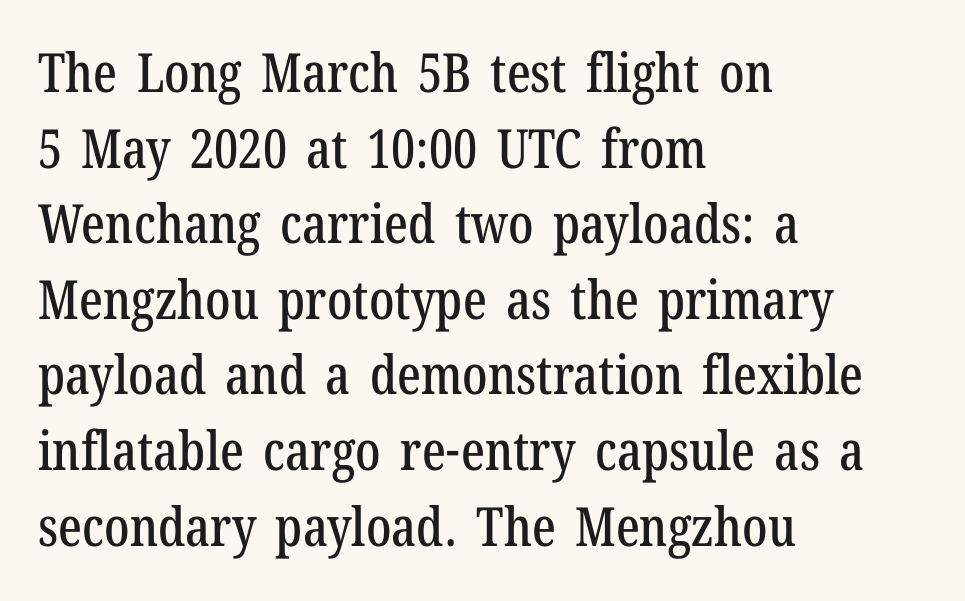
Q: Is the text italic (slanted)? A: No, it is upright.
Q: Is the typeface a serif or a sans-serif typeface? A: Serif.
Q: Is the text underlined? A: No.
Q: How is the paragraph aligned? A: Left-aligned.
Q: Is the spacing between letters normal or unusually wide? A: Normal.
Q: Is the spacing between lines tight, normal or loose? A: Normal.
Q: Width (condensed, normal, or wide)? A: Condensed.
Q: Stroke contrast? A: Low.
Q: x-height? A: Medium.
Q: Monospaced? A: No.
